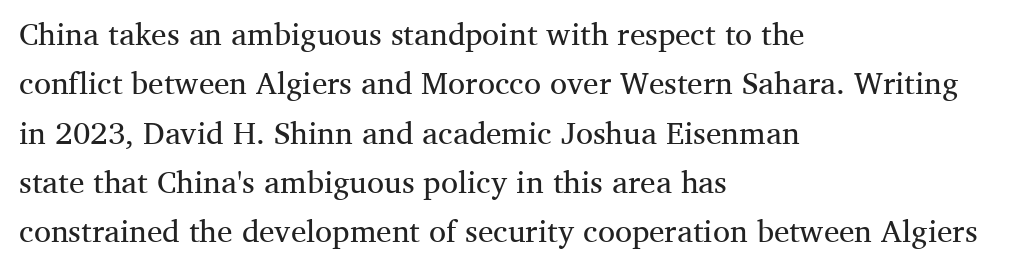
Regarding serifs, this sample has them. These lines are rendered in a variable-pitch font. The lines in this sample share a left origin and differ only in where they stop. Weight: regular or lighter. Regarding leading, the lines here are spaced in the standard way.
